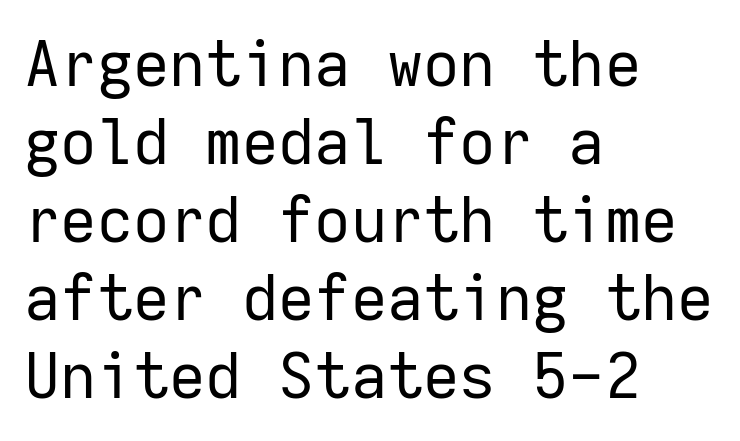
Horizontal alignment here is leftward, the default for most running prose. Descender tails drop into unmarked territory. The glyphs in this specimen are sans serif. No italicization has been applied; the sample stays upright. Is this a heavy cut? Hardly; it is regular or lighter.
